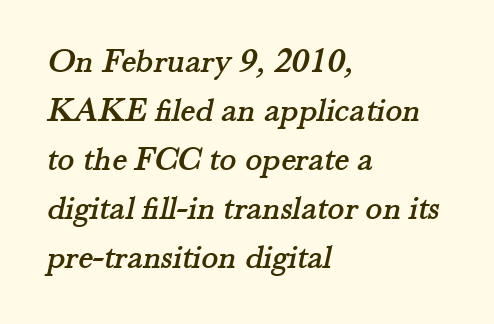
The glyphs are unaccompanied by any horizontal stroke below them. This is serif lettering, the kind often seen in printed books. Proportional: the letters do not fall into vertical columns. Glyph-to-glyph distance matches everyday printed text.
